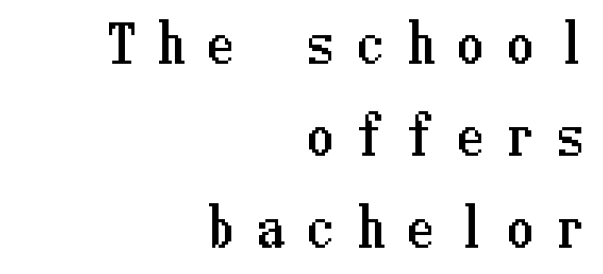
{"italic": "no", "width": "condensed", "stroke_contrast": "low", "x_height": "medium", "underline": "no", "align": "right", "line_spacing_ratio": 1.8, "letter_spacing": "wide", "letter_spacing_em": 0.48, "glyph_px": 51}
